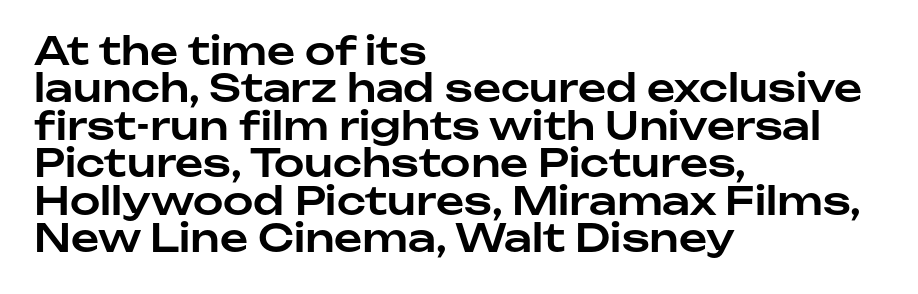
The typesetter chose a ragged-right arrangement here. No extra tracking has been applied to these lines. Words float on clear page, feet unadorned. Do the characters align in a grid? No, the font is proportional. Baseline-to-baseline distance is barely more than the letter height.
